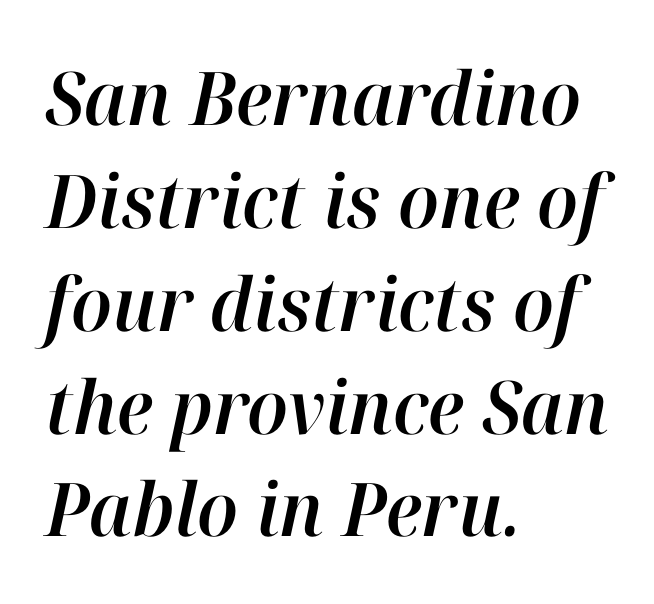
Is the block centered? No — it sits flush against the left margin. The leading is moderate, giving the passage an even texture. The passage shown leans; its letterforms are oblique. Varying glyph widths throughout — classic text-font behaviour.
